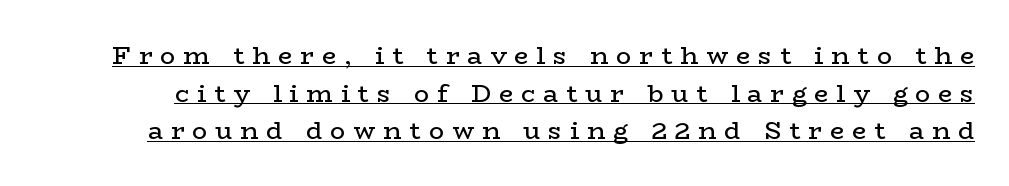
The vertical gap from one line to the next is medium. The cut favours lightness, reaching ordinary text weight at its darkest. These characters rest on top of a visible drawn line. Every stem runs plumb, perpendicular to the baseline. Characters follow at a spacing far wider than the type designer built in.
